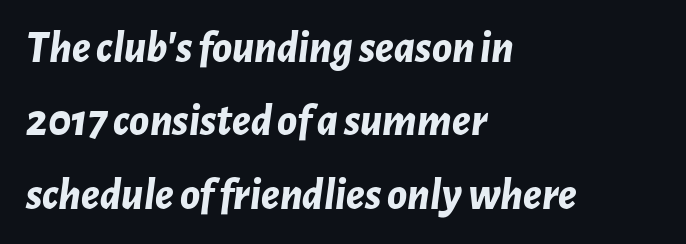
The image shows 45 px bold type, italic (leaning right); set left-aligned, normal line spacing (1.63x), normal letter spacing, not underlined; low stroke contrast and a medium x-height.
